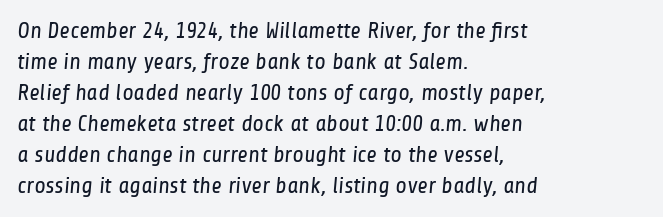
Q: Is the text bold? A: No.
Q: Is the text underlined? A: No.
Q: How is the paragraph aligned? A: Left-aligned.
Q: Is the spacing between letters normal or unusually wide? A: Normal.
Q: Is the spacing between lines tight, normal or loose? A: Normal.
